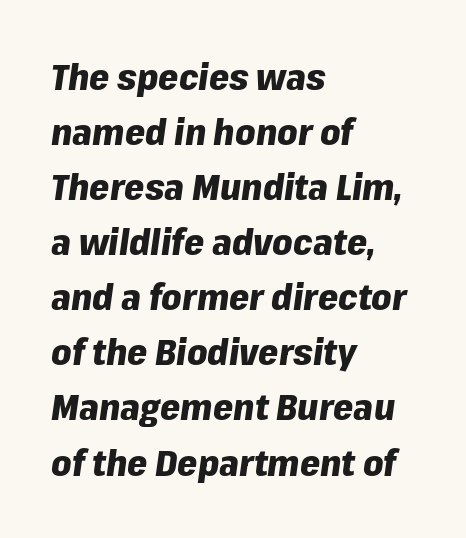
The image shows 36 px heavy type, italic (leaning right); set left-aligned, normal line spacing (1.53x), normal letter spacing, not underlined; low stroke contrast and a medium x-height.
